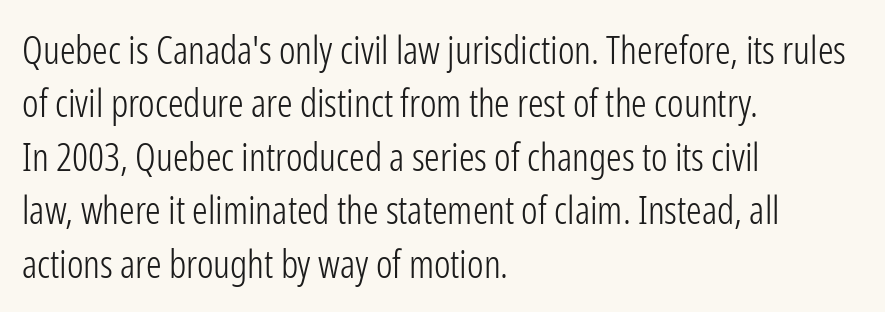
Q: Is the text bold? A: No.
Q: Is the text italic (slanted)? A: No, it is upright.
Q: Is the typeface a serif or a sans-serif typeface? A: Sans-serif.
Q: Is the text underlined? A: No.
Q: How is the paragraph aligned? A: Left-aligned.
Q: Is the spacing between letters normal or unusually wide? A: Normal.
Q: Is the spacing between lines tight, normal or loose? A: Normal.
Q: Width (condensed, normal, or wide)? A: Condensed.
Q: Stroke contrast? A: Low.
Q: x-height? A: Medium.
Q: Monospaced? A: No.
